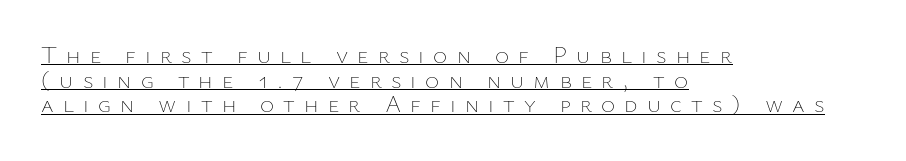
Unlike italic type, these characters show no tilt at all. Somebody hit Ctrl+U on this one — the words are underlined. These lines stack with their left ends in a neat column. Heaviness? Minimal to ordinary, like unemphasized prose. The tracking jumps out immediately: characters are airy and widely separated. The space between consecutive lines is stingy.
